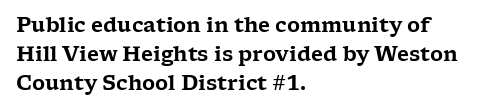
{"italic": "no", "underline": "no", "align": "left", "line_spacing": "normal", "line_spacing_ratio": 1.45, "letter_spacing": "normal", "letter_spacing_em": 0.0, "glyph_px": 20}
